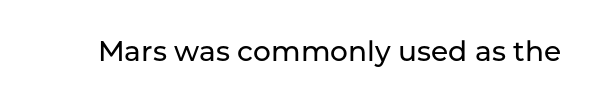
Q: Is the text italic (slanted)? A: No, it is upright.
Q: Is the typeface a serif or a sans-serif typeface? A: Sans-serif.
Q: Is the text underlined? A: No.
Q: Is the spacing between letters normal or unusually wide? A: Normal.
Q: Width (condensed, normal, or wide)? A: Normal.
Q: Stroke contrast? A: Low.
Q: x-height? A: Medium.
Q: Monospaced? A: No.
